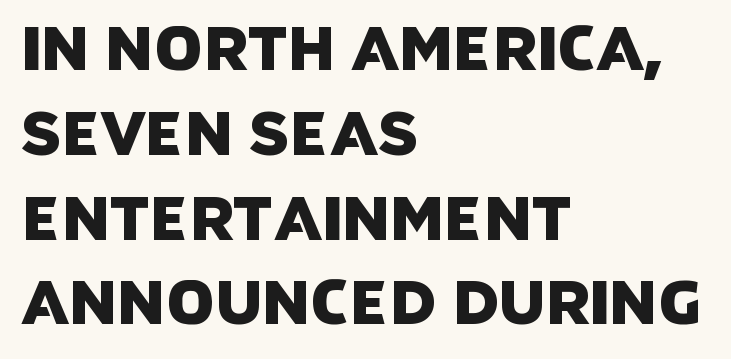
Leftover space on each line is placed entirely after the last word. Here the designer chose a conventional face with non-uniform glyph widths. Each row of text sits above clean, open space. Glyph-to-glyph distance matches everyday printed text. Notice how descenders clear the ascenders below comfortably — that's standard leading.
